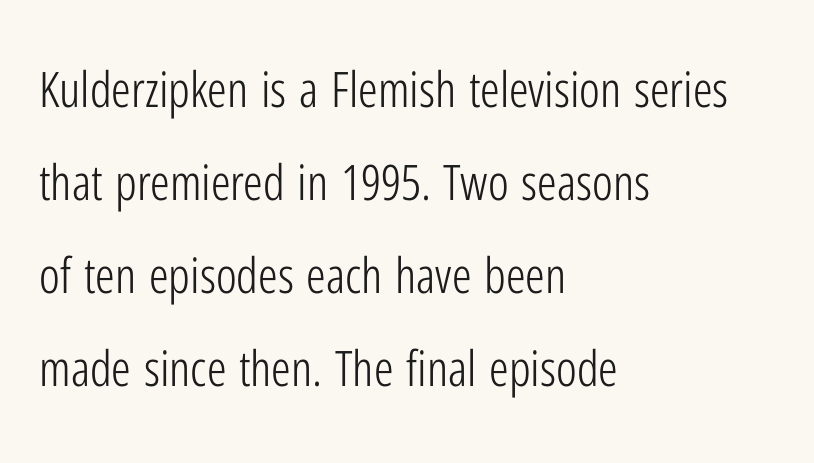
{"serif": "no", "italic": "no", "bold": "no", "weight": "light", "width": "condensed", "stroke_contrast": "low", "x_height": "medium", "monospaced": "no", "underline": "no", "align": "left", "line_spacing": "loose", "line_spacing_ratio": 1.9, "letter_spacing": "normal", "letter_spacing_em": 0.0, "glyph_px": 49}
